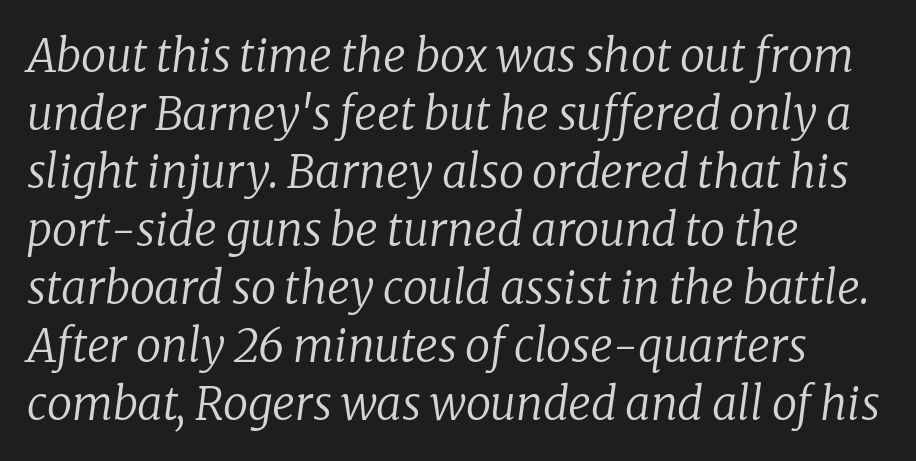
Vertical spacing — default. These lines were composed using italics. Notice how the passage keeps a crisp vertical edge on the left only. These lines are rendered in a variable-pitch font. The designer went with a serif here, giving each stem small feet.
